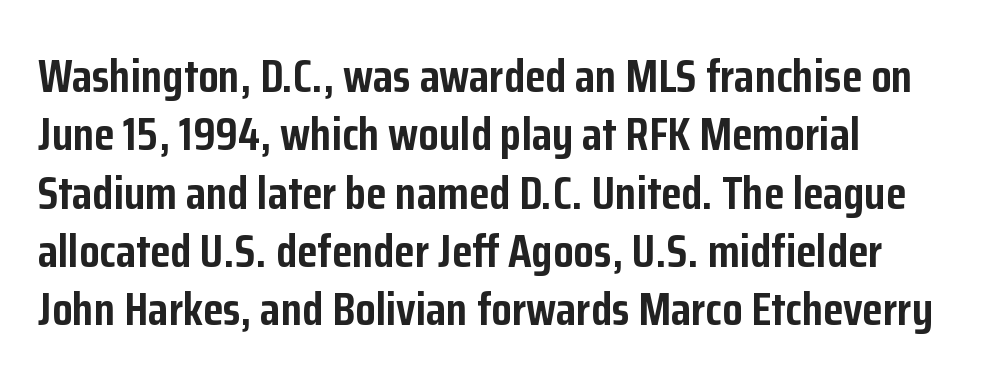
{"serif": "no", "italic": "no", "bold": "yes", "weight": "semibold", "width": "condensed", "stroke_contrast": "low", "x_height": "medium", "monospaced": "no", "underline": "no", "align": "left", "line_spacing_ratio": 1.24, "letter_spacing": "normal", "letter_spacing_em": 0.0, "glyph_px": 47}
